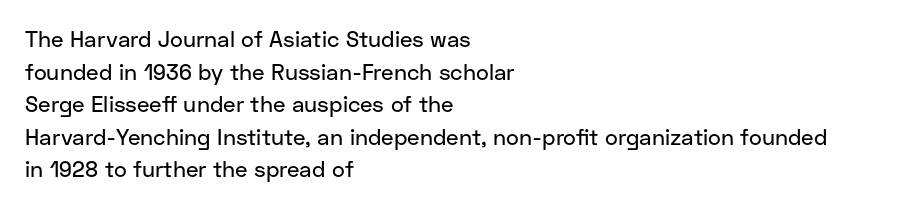
Q: Is the text italic (slanted)? A: No, it is upright.
Q: Is the text underlined? A: No.
Q: How is the paragraph aligned? A: Left-aligned.
Q: Is the spacing between letters normal or unusually wide? A: Normal.
Q: Is the spacing between lines tight, normal or loose? A: Normal.
